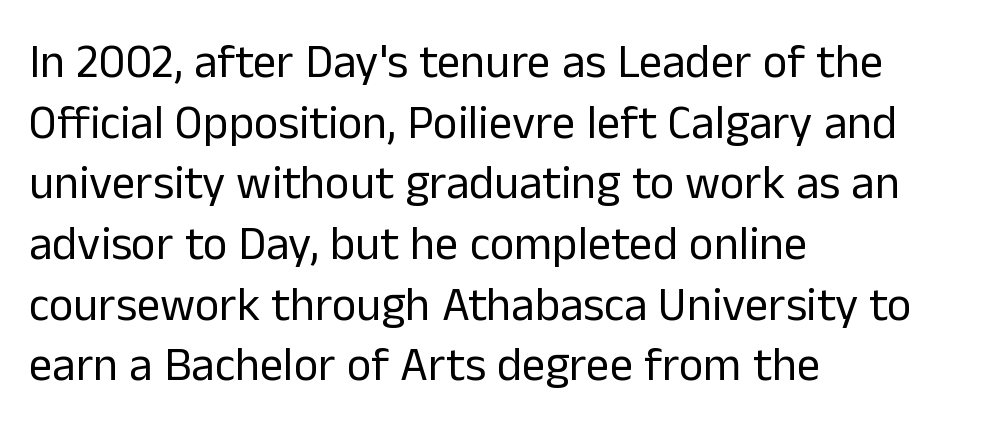
A normal amount of white space separates one row of letters from the next. Observe the ordinary spacing: letters are neighbours, not strangers. The weight would be labelled regular, book, light, or lighter still. These lines are rendered in a variable-pitch font. What kind of face is this? One without serifs — a sans. The rendering anchors every line to the left-hand side.
